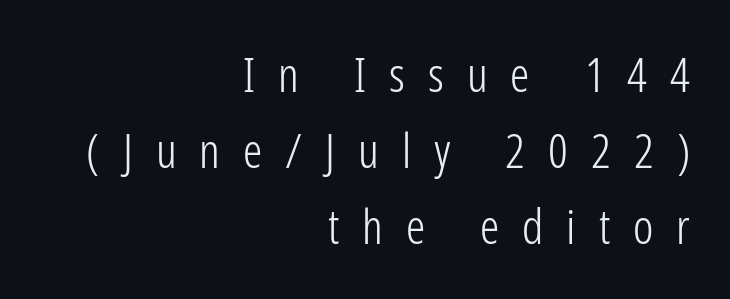
Q: Is the text bold? A: No.
Q: Is the text italic (slanted)? A: No, it is upright.
Q: Is the typeface a serif or a sans-serif typeface? A: Sans-serif.
Q: Is the text underlined? A: No.
Q: How is the paragraph aligned? A: Right-aligned.
Q: Is the spacing between letters normal or unusually wide? A: Unusually wide.
Q: Is the spacing between lines tight, normal or loose? A: Normal.
Q: Width (condensed, normal, or wide)? A: Condensed.
Q: Stroke contrast? A: Low.
Q: x-height? A: Medium.
Q: Monospaced? A: No.
